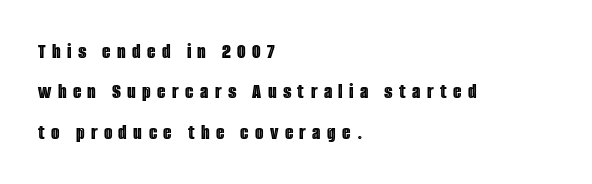
{"italic": "no", "underline": "no", "align": "left", "line_spacing_ratio": 1.84, "letter_spacing": "wide", "letter_spacing_em": 0.29, "glyph_px": 22}
